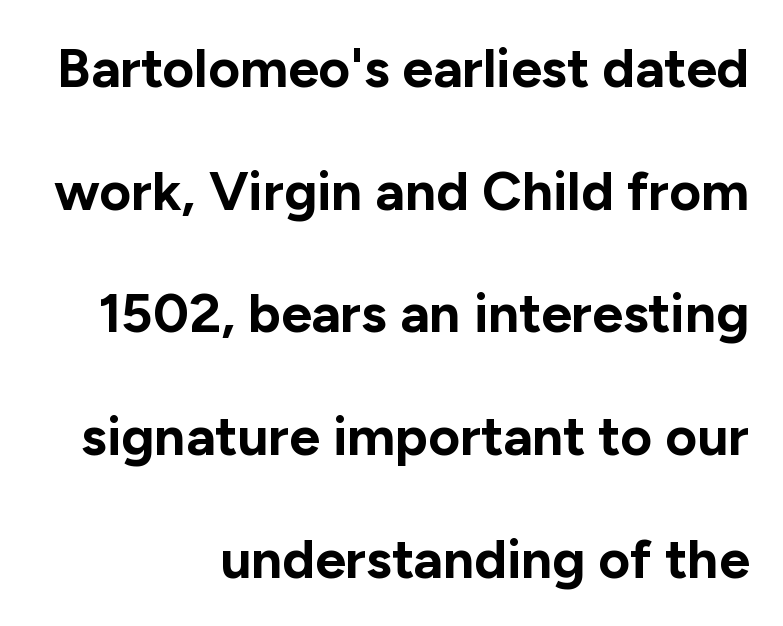
{"serif": "no", "italic": "no", "bold": "yes", "weight": "bold", "width": "normal", "stroke_contrast": "low", "x_height": "medium", "monospaced": "no", "underline": "no", "align": "right", "line_spacing": "loose", "line_spacing_ratio": 2.23, "letter_spacing": "normal", "letter_spacing_em": 0.0, "glyph_px": 55}
